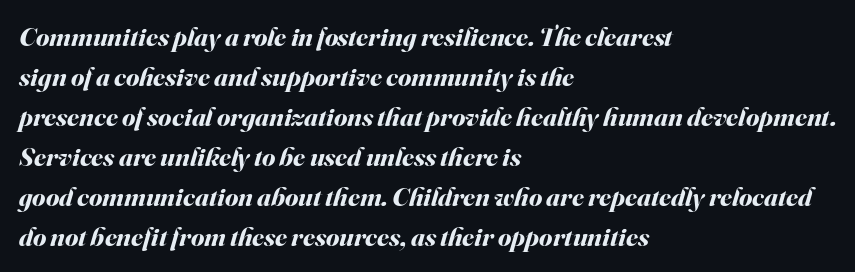
Q: Is the text bold? A: Yes.
Q: Is the text italic (slanted)? A: Yes, it leans right by about 16 degrees.
Q: Is the text underlined? A: No.
Q: How is the paragraph aligned? A: Left-aligned.
Q: Is the spacing between letters normal or unusually wide? A: Normal.
Q: Is the spacing between lines tight, normal or loose? A: Normal.
